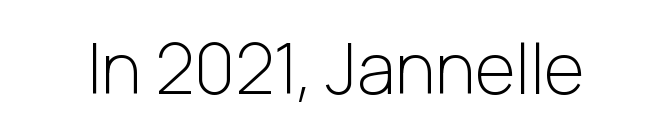
Q: Is the text bold? A: No.
Q: Is the text italic (slanted)? A: No, it is upright.
Q: Is the typeface a serif or a sans-serif typeface? A: Sans-serif.
Q: Is the text underlined? A: No.
Q: Is the spacing between letters normal or unusually wide? A: Normal.
Q: Width (condensed, normal, or wide)? A: Normal.
Q: Stroke contrast? A: Low.
Q: x-height? A: Medium.
Q: Monospaced? A: No.
